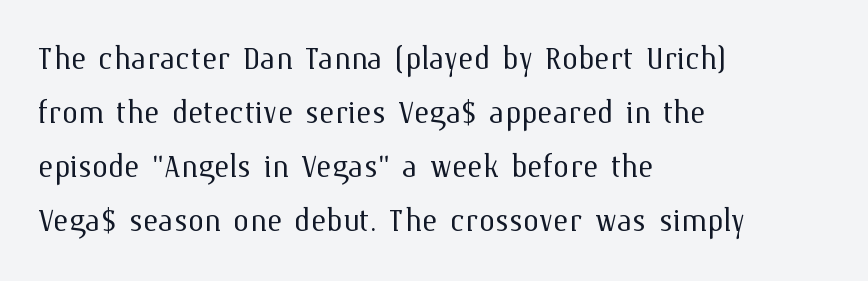
Q: Is the text bold? A: No.
Q: Is the text italic (slanted)? A: No, it is upright.
Q: Is the text underlined? A: No.
Q: How is the paragraph aligned? A: Left-aligned.
Q: Is the spacing between letters normal or unusually wide? A: Normal.
Q: Is the spacing between lines tight, normal or loose? A: Normal.
Q: Width (condensed, normal, or wide)? A: Normal.
Q: Stroke contrast? A: Medium.
Q: x-height? A: Medium.
Q: Monospaced? A: No.
